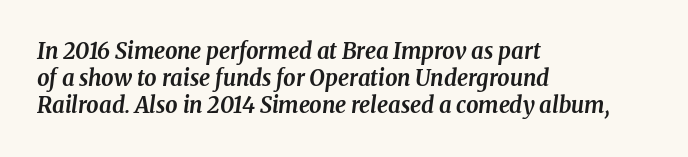
Q: Is the text bold? A: Yes.
Q: Is the text italic (slanted)? A: Yes, it leans right by about 8 degrees.
Q: Is the text underlined? A: No.
Q: How is the paragraph aligned? A: Left-aligned.
Q: Is the spacing between letters normal or unusually wide? A: Normal.
